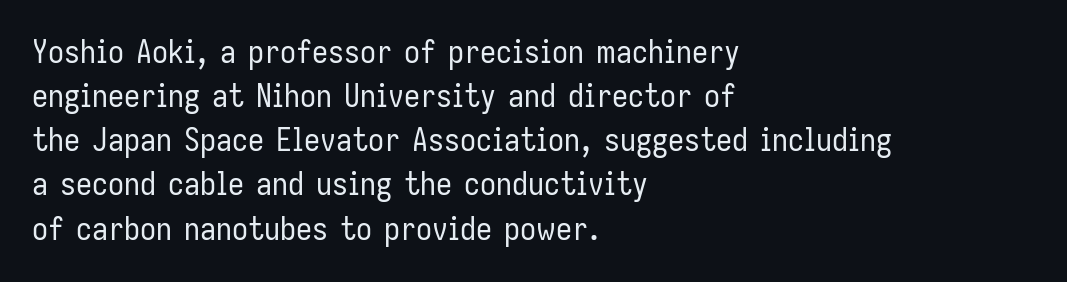
How would I describe the line gaps? Plain and ordinary. No italicization has been applied; the sample stays upright. This reads as an unemphasized weight, regular at the heaviest. A clean baseline with only descenders dipping below it.
